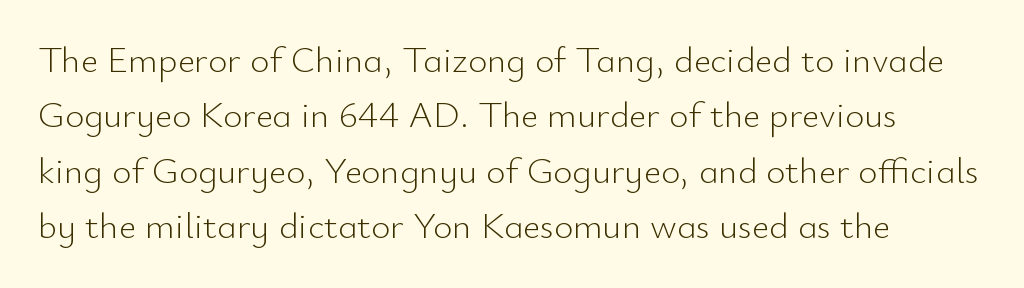
{"serif": "no", "italic": "no", "bold": "no", "weight": "light", "width": "normal", "stroke_contrast": "low", "x_height": "small", "monospaced": "no", "underline": "no", "align": "left", "line_spacing": "normal", "line_spacing_ratio": 1.5, "letter_spacing": "normal", "letter_spacing_em": 0.0, "glyph_px": 37}
